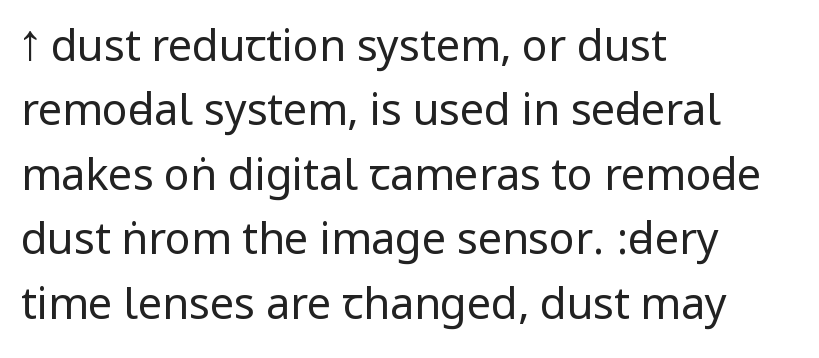
The image shows 43 px regular-weight, condensed sans-serif type, upright; set left-aligned, normal line spacing (1.5x), normal letter spacing, not underlined; low stroke contrast.
